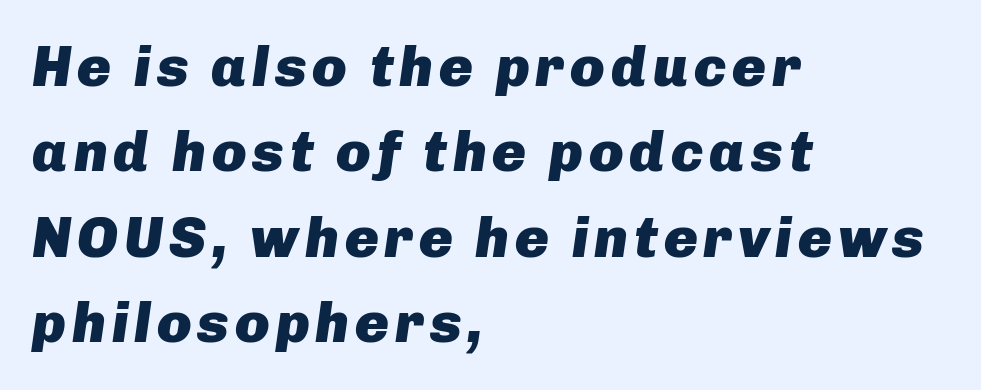
{"italic": "yes", "lean": "right", "slant_degrees": 8, "bold": "yes", "weight": "heavy", "width": "normal", "stroke_contrast": "low", "x_height": "medium", "monospaced": "no", "underline": "no", "align": "left", "line_spacing": "normal", "line_spacing_ratio": 1.5, "glyph_px": 57}
